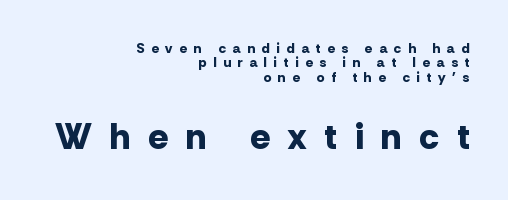
Q: Is the text bold? A: Yes.
Q: Is the text italic (slanted)? A: No, it is upright.
Q: Is the typeface a serif or a sans-serif typeface? A: Sans-serif.
Q: Is the text underlined? A: No.
Q: How is the paragraph aligned? A: Right-aligned.
Q: Is the spacing between letters normal or unusually wide? A: Unusually wide.
Q: Is the spacing between lines tight, normal or loose? A: Tight.
Q: Which block of text is set in a larger size, the first (top) or the second (bottom)? A: The second (bottom) one.
Q: Width (condensed, normal, or wide)? A: Normal.
Q: Stroke contrast? A: Low.
Q: x-height? A: Medium.
Q: Monospaced? A: No.
